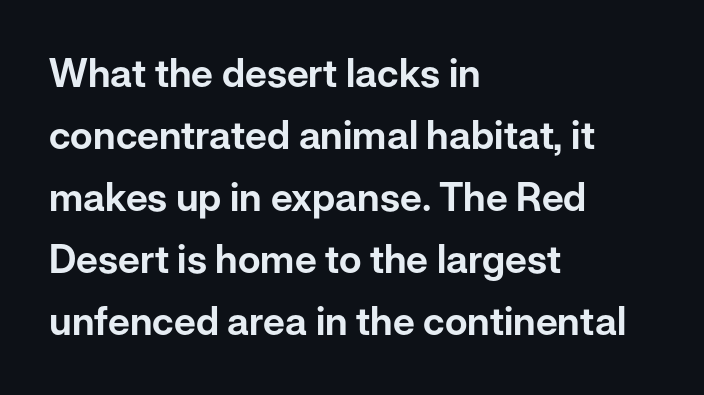
The gaps between neighbouring characters are ordinary and unremarkable. The lines in this sample share a left origin and differ only in where they stop. You could not count columns in this text — the font is proportionally spaced. The space between consecutive lines is moderate. Descenders are the only things crossing below the line. The lettering holds an erect, upright posture throughout.
